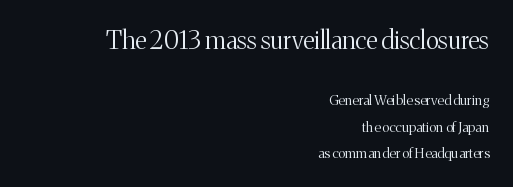
Alignment: flush right. Just letters on the line, the space beneath them empty. The gaps between neighbouring characters are ordinary and unremarkable. The weight tops out at a normal text grade.
